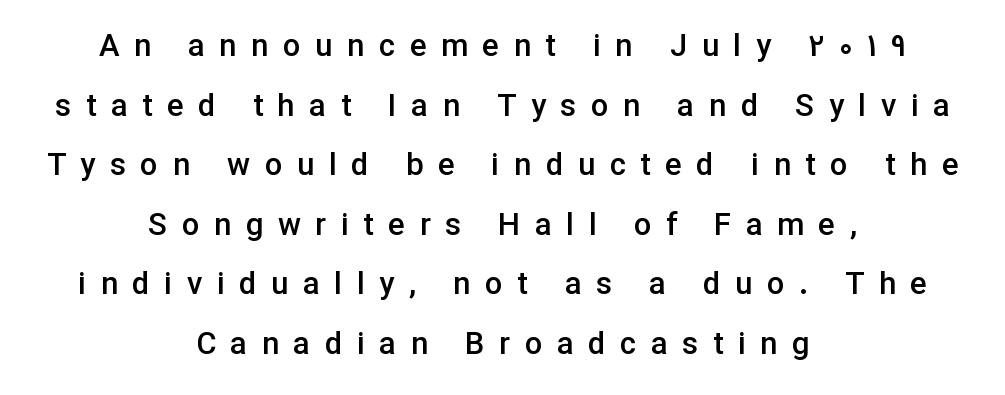
The image shows 31 px semibold sans-serif type, upright; set centered, loose line spacing (1.92x), unusually wide letter spacing (+0.47 em), not underlined; low stroke contrast and a medium x-height.
